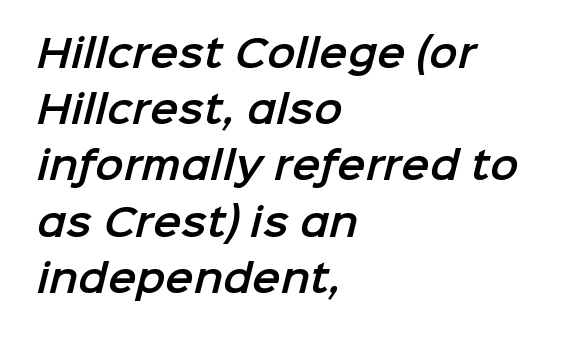
These lines are set flush left with a ragged right edge. Characters follow at the spacing the type designer built in. Vertically, the passage feels balanced, rows spaced as you'd expect. Just letters on the line, the space beneath them empty.
